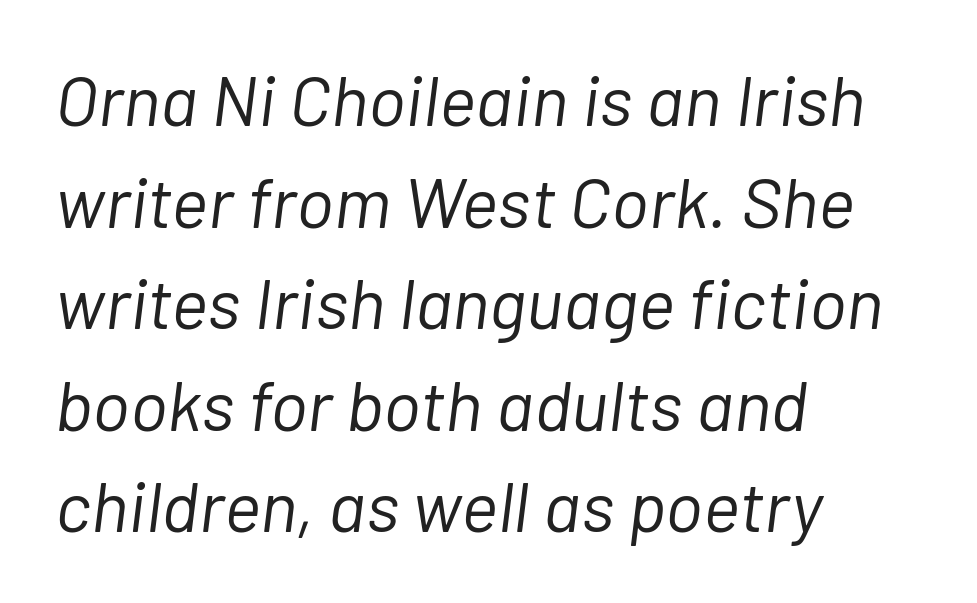
{"italic": "yes", "lean": "right", "slant_degrees": 7, "bold": "no", "weight": "light", "width": "normal", "stroke_contrast": "low", "x_height": "medium", "monospaced": "no", "underline": "no", "align": "left", "line_spacing": "normal", "line_spacing_ratio": 1.43, "letter_spacing": "normal", "letter_spacing_em": 0.0, "glyph_px": 71}
